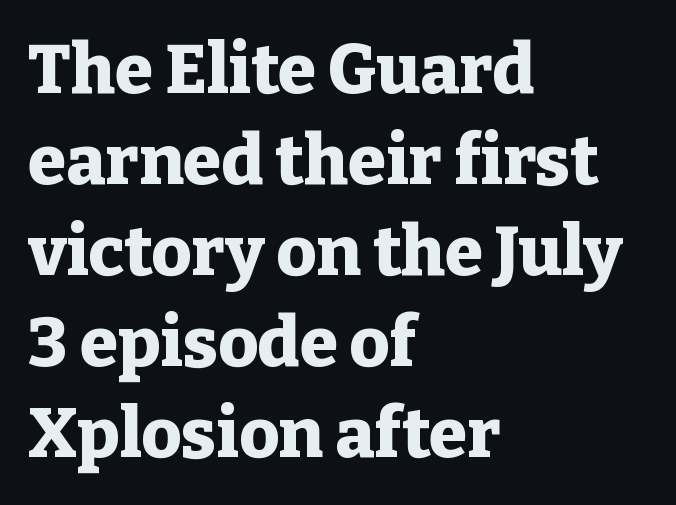
The space directly below the letters is spotless. Is the block centered? No — it sits flush against the left margin. Observe the serifs anchoring each vertical stroke in this sample. A typesetter would call this proportional, since set widths differ per character. The face used here is rendered with its standard letterfit. Typographic density is high because the face is bold.
